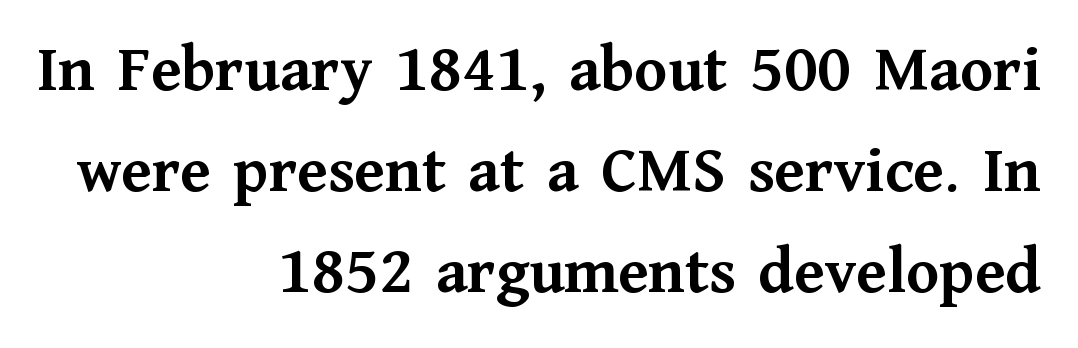
Q: Is the text bold? A: Yes.
Q: Is the text italic (slanted)? A: No, it is upright.
Q: Is the typeface a serif or a sans-serif typeface? A: Serif.
Q: Is the text underlined? A: No.
Q: How is the paragraph aligned? A: Right-aligned.
Q: Is the spacing between letters normal or unusually wide? A: Normal.
Q: Is the spacing between lines tight, normal or loose? A: Normal.
Q: Width (condensed, normal, or wide)? A: Normal.
Q: Stroke contrast? A: Medium.
Q: x-height? A: Medium.
Q: Monospaced? A: No.
